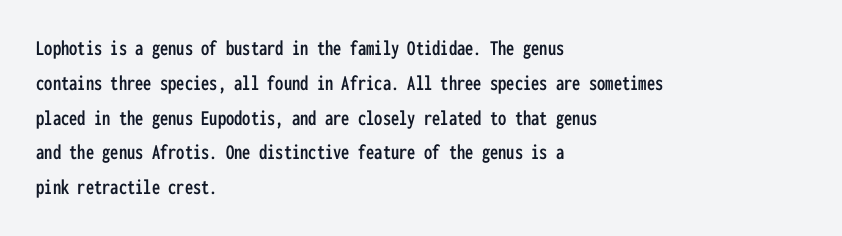
{"italic": "no", "underline": "no", "align": "left", "line_spacing": "normal", "line_spacing_ratio": 1.58, "letter_spacing": "normal", "letter_spacing_em": 0.0, "glyph_px": 22}
